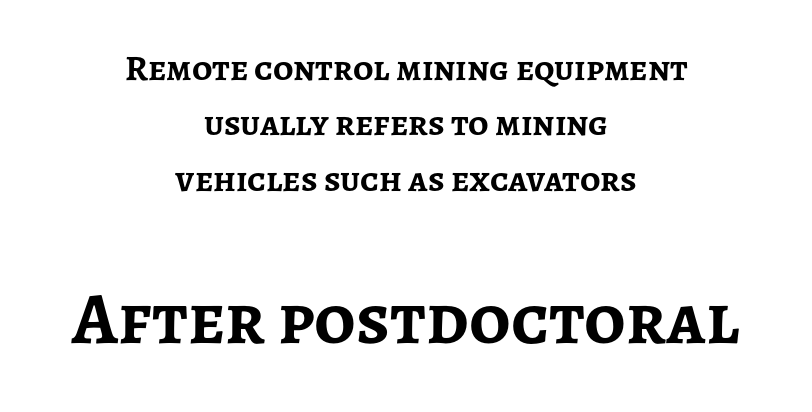
The image shows 73 px semibold sans-serif type, upright; set centered, normal line spacing (1.54x), normal letter spacing, not underlined; the second (bottom) block is 2.03x larger; low stroke contrast and a medium x-height.
